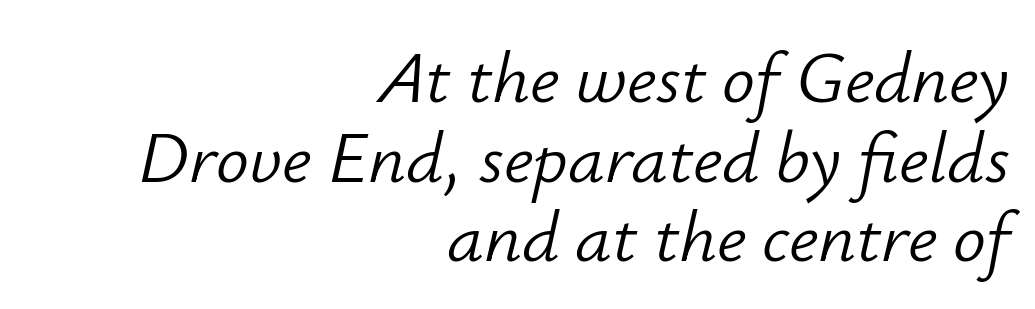
{"italic": "yes", "lean": "right", "slant_degrees": 12, "bold": "no", "weight": "light", "width": "normal", "stroke_contrast": "low", "x_height": "small", "monospaced": "no", "underline": "no", "align": "right", "line_spacing": "tight", "line_spacing_ratio": 1.09, "letter_spacing": "normal", "letter_spacing_em": 0.0, "glyph_px": 73}
